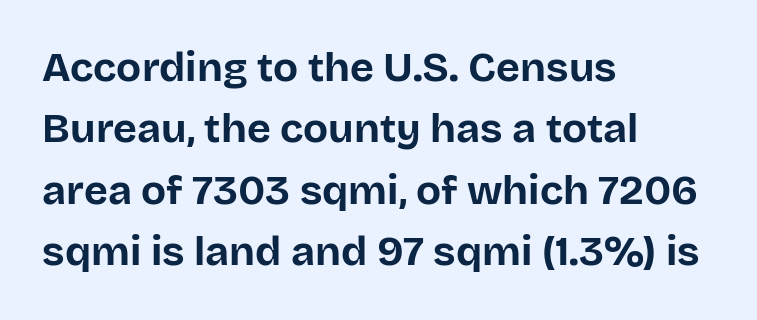
{"serif": "no", "italic": "no", "bold": "yes", "weight": "bold", "width": "normal", "stroke_contrast": "low", "x_height": "large", "monospaced": "no", "underline": "no", "align": "left", "line_spacing": "normal", "line_spacing_ratio": 1.5, "letter_spacing": "normal", "letter_spacing_em": 0.0, "glyph_px": 41}
